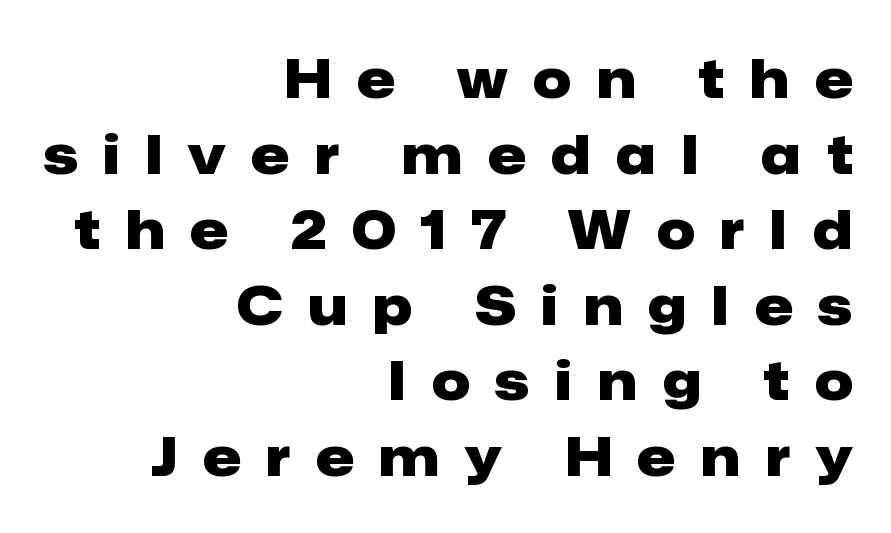
The image shows 54 px heavy sans-serif type, upright; set right-aligned, normal line spacing (1.4x), unusually wide letter spacing (+0.48 em), not underlined; low stroke contrast and a medium x-height.
